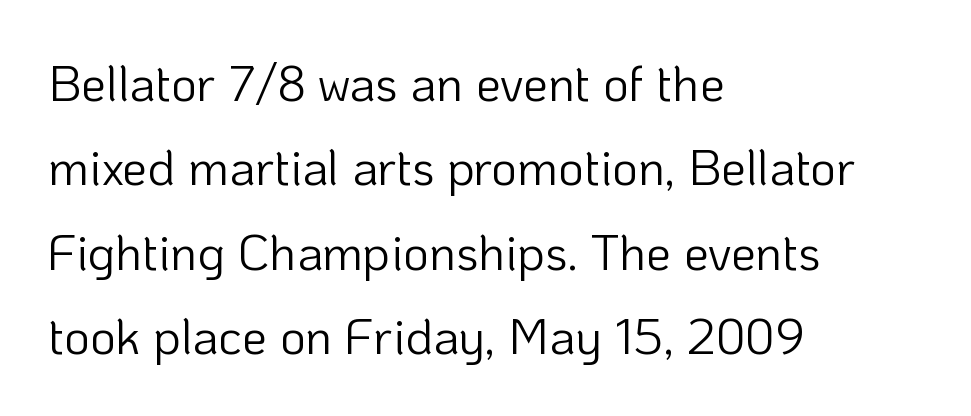
The image shows 50 px light sans-serif type, upright; set left-aligned, normal line spacing (1.69x), normal letter spacing, not underlined; low stroke contrast and a medium x-height.
